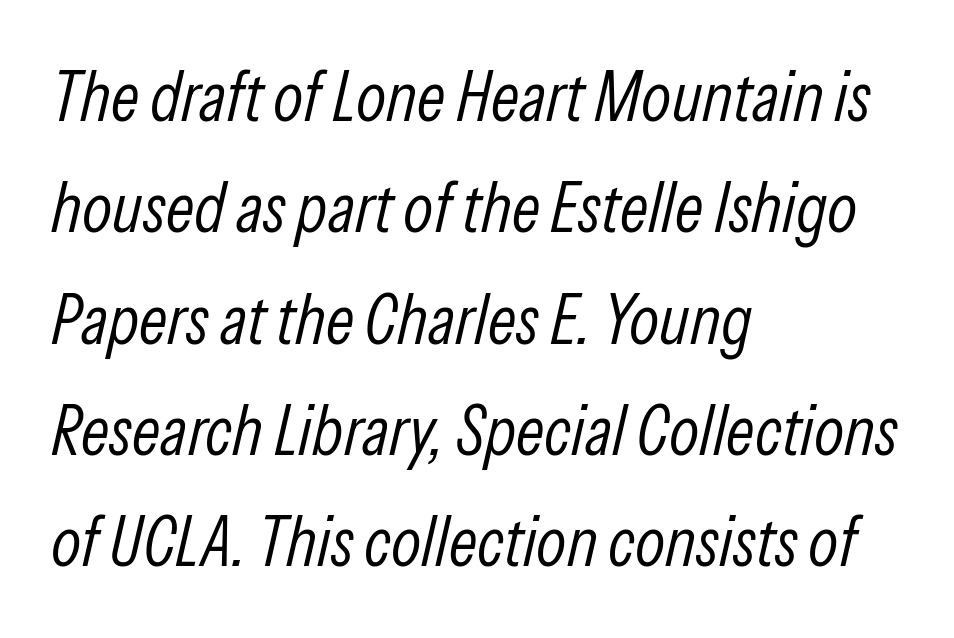
{"italic": "yes", "lean": "right", "slant_degrees": 13, "bold": "no", "weight": "light", "width": "condensed", "stroke_contrast": "low", "x_height": "medium", "monospaced": "no", "underline": "no", "align": "left", "line_spacing": "normal", "line_spacing_ratio": 1.59, "letter_spacing": "normal", "letter_spacing_em": 0.0, "glyph_px": 70}
